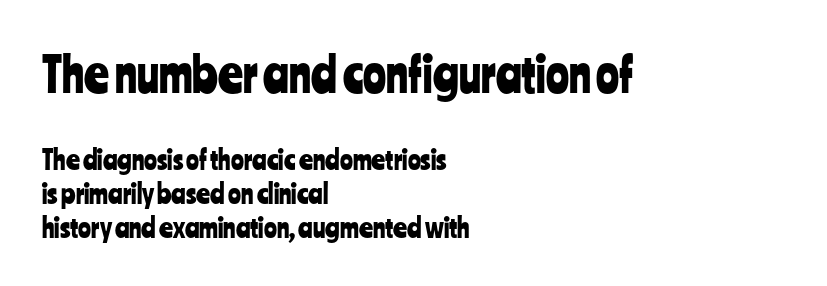
Q: Is the text italic (slanted)? A: No, it is upright.
Q: Is the typeface a serif or a sans-serif typeface? A: Sans-serif.
Q: Is the text underlined? A: No.
Q: How is the paragraph aligned? A: Left-aligned.
Q: Is the spacing between letters normal or unusually wide? A: Normal.
Q: Is the spacing between lines tight, normal or loose? A: Normal.
Q: Which block of text is set in a larger size, the first (top) or the second (bottom)? A: The first (top) one.
Q: Width (condensed, normal, or wide)? A: Condensed.
Q: Stroke contrast? A: Low.
Q: x-height? A: Medium.
Q: Monospaced? A: No.
